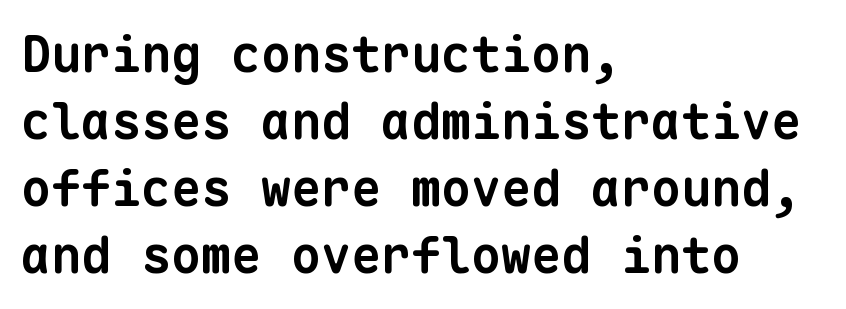
The image shows 50 px bold sans-serif type, monospaced; set left-aligned, normal line spacing (1.34x), normal letter spacing, not underlined; low stroke contrast and a medium x-height.
